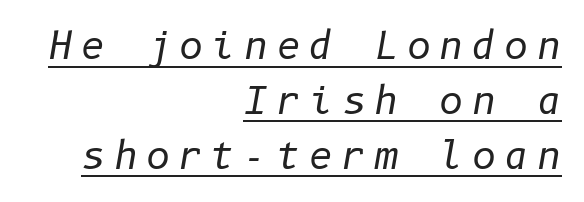
{"italic": "yes", "lean": "right", "slant_degrees": 10, "bold": "no", "weight": "regular", "width": "normal", "stroke_contrast": "low", "x_height": "medium", "underline": "yes", "align": "right", "line_spacing": "normal", "line_spacing_ratio": 1.48, "letter_spacing": "wide", "letter_spacing_em": 0.23, "glyph_px": 37}
